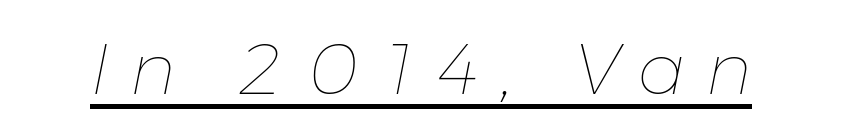
The tracking reads as deliberately expanded to a designer's eye. In designer terms, the underline attribute is active on this setting. No letter is thick-stroked: the sample isn't bold. The text carries the slant typical of an italic or oblique font. The rendering uses natural spacing where letterforms have individual widths.
